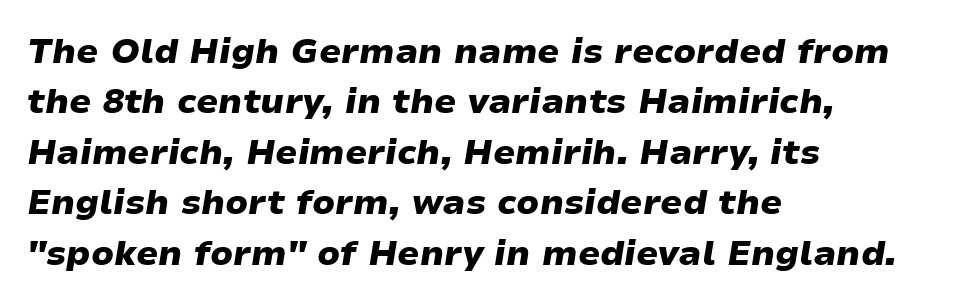
The image shows 35 px heavy, wide type, italic (leaning right); set left-aligned, normal line spacing (1.44x), normal letter spacing, not underlined; low stroke contrast and a medium x-height.
